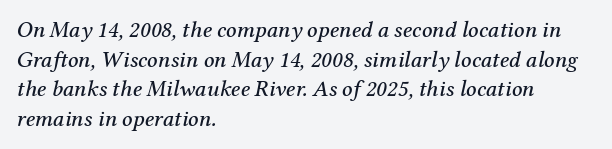
The image shows 23 px text type, italic (leaning right); set left-aligned, normal line spacing (1.29x), normal letter spacing, not underlined.
